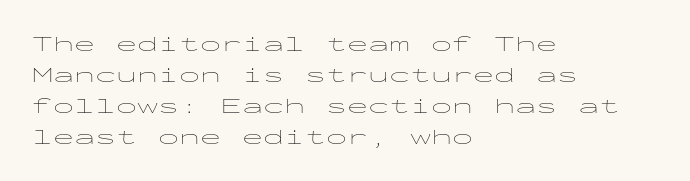
{"italic": "no", "bold": "no", "underline": "no", "align": "left", "line_spacing": "normal", "line_spacing_ratio": 1.48, "letter_spacing": "normal", "letter_spacing_em": 0.0, "glyph_px": 21}
